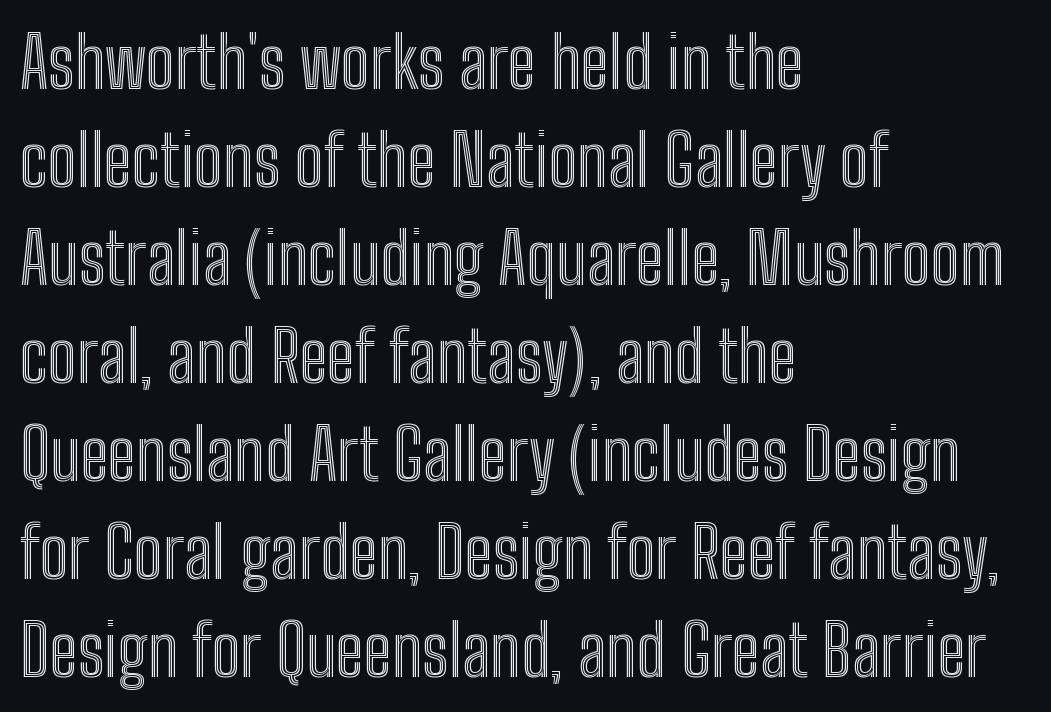
The image shows 70 px condensed type, upright; set left-aligned, normal line spacing (1.4x), normal letter spacing, not underlined; a medium x-height.
